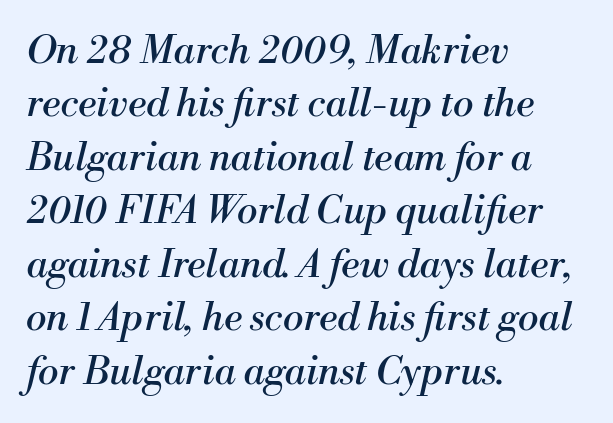
The image shows 39 px regular-weight serif type, italic (leaning right); set left-aligned, normal line spacing (1.37x), normal letter spacing, not underlined; medium stroke contrast and a small x-height.
